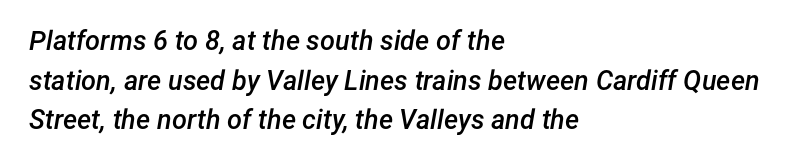
Strokes here are thickened, but only to semibold level. Left-aligned paragraph, ragged on the right. Rows of type keep a routine distance in the vertical direction. Every character sits at an angle, as italics do. Observe the ordinary spacing: letters are neighbours, not strangers.
